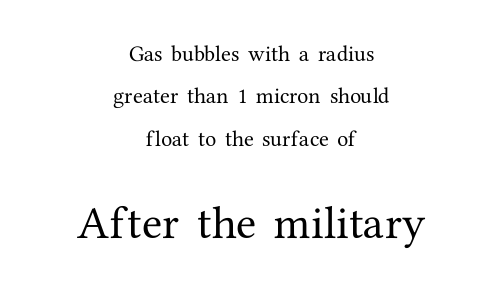
Q: Is the text italic (slanted)? A: No, it is upright.
Q: Is the typeface a serif or a sans-serif typeface? A: Serif.
Q: Is the text underlined? A: No.
Q: How is the paragraph aligned? A: Centered.
Q: Is the spacing between letters normal or unusually wide? A: Normal.
Q: Is the spacing between lines tight, normal or loose? A: Loose.
Q: Which block of text is set in a larger size, the first (top) or the second (bottom)? A: The second (bottom) one.
Q: Width (condensed, normal, or wide)? A: Normal.
Q: Stroke contrast? A: Medium.
Q: x-height? A: Medium.
Q: Monospaced? A: No.
